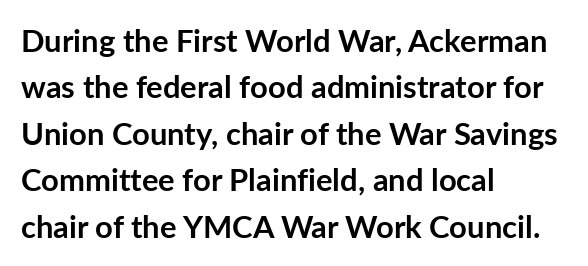
{"serif": "no", "italic": "no", "bold": "yes", "weight": "semibold", "width": "normal", "stroke_contrast": "low", "x_height": "medium", "monospaced": "no", "underline": "no", "align": "left", "line_spacing": "normal", "line_spacing_ratio": 1.5, "letter_spacing": "normal", "letter_spacing_em": 0.0, "glyph_px": 31}
